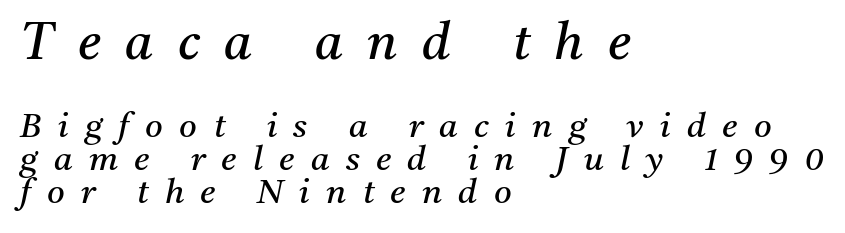
The image shows 51 px regular-weight serif type, italic (leaning right); set left-aligned, tight line spacing (0.98x), unusually wide letter spacing (+0.48 em), not underlined; the first (top) block is 1.5x larger; medium stroke contrast and a medium x-height.
